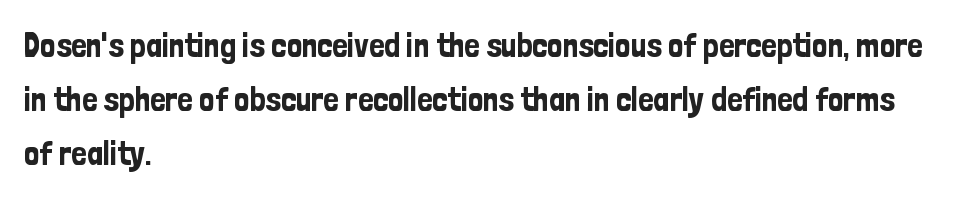
{"serif": "no", "italic": "no", "width": "condensed", "stroke_contrast": "low", "x_height": "medium", "monospaced": "no", "underline": "no", "align": "left", "line_spacing": "normal", "line_spacing_ratio": 1.59, "letter_spacing": "normal", "letter_spacing_em": 0.0, "glyph_px": 34}
